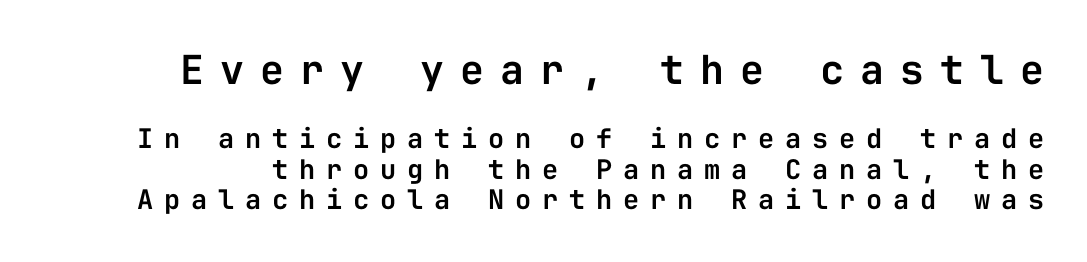
{"serif": "no", "italic": "no", "width": "normal", "stroke_contrast": "low", "x_height": "medium", "monospaced": "yes", "underline": "no", "line_spacing": "tight", "line_spacing_ratio": 1.13, "letter_spacing": "wide", "letter_spacing_em": 0.4, "larger_block": "first", "size_ratio": 1.48, "glyph_px": 40}
